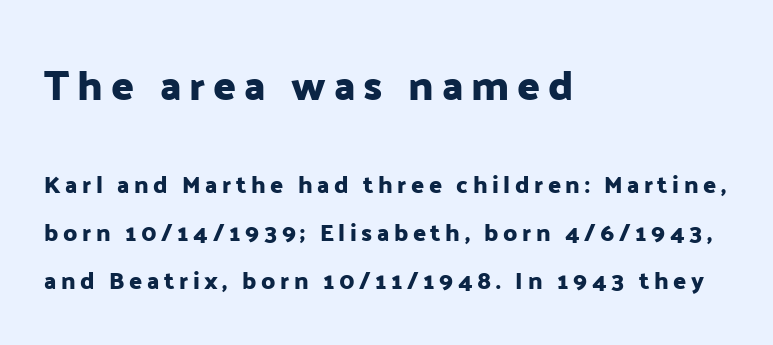
Rule under the text: the space is simply empty. Nope, not italic — everything's standing straight. Character widths vary here, with narrow letters taking less room than wide ones. The emphasis by scale lands on block number one, above.
